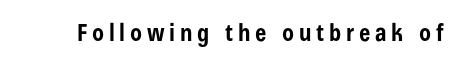
{"italic": "no", "bold": "yes", "underline": "no", "letter_spacing": "wide", "letter_spacing_em": 0.2, "glyph_px": 24}
